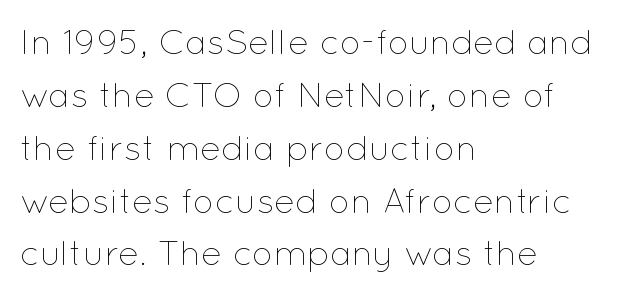
The image shows 35 px thin type, upright; set left-aligned, normal line spacing (1.51x), normal letter spacing, not underlined; low stroke contrast and a medium x-height.
